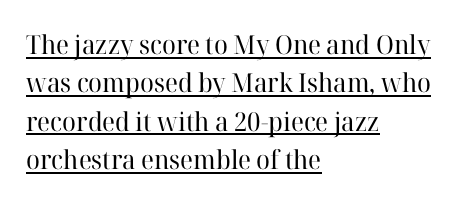
A roman cut, with each character standing at attention. The tracking reads as untouched default to a designer's eye. Reading down the column, the eye jumps a familiar distance to each next line. One-word summary of the alignment: left. No extra ink here — the face is not bold. Decoration check: the copy is underlined.
